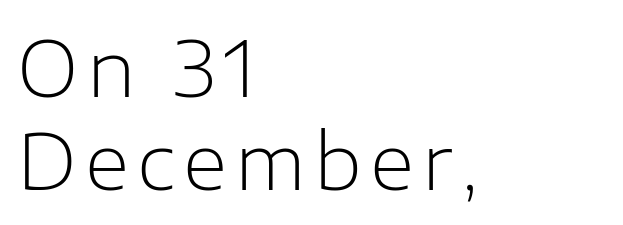
Q: Is the text bold? A: No.
Q: Is the text italic (slanted)? A: No, it is upright.
Q: Is the typeface a serif or a sans-serif typeface? A: Sans-serif.
Q: Is the text underlined? A: No.
Q: How is the paragraph aligned? A: Left-aligned.
Q: Width (condensed, normal, or wide)? A: Normal.
Q: Stroke contrast? A: Low.
Q: x-height? A: Medium.
Q: Monospaced? A: No.
